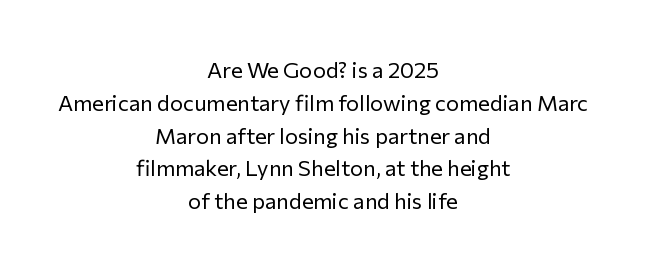
{"italic": "no", "bold": "no", "underline": "no", "align": "center", "line_spacing": "normal", "line_spacing_ratio": 1.49, "letter_spacing": "normal", "letter_spacing_em": 0.0, "glyph_px": 22}
